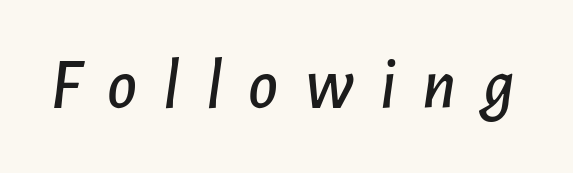
{"italic": "yes", "lean": "right", "slant_degrees": 7, "width": "normal", "stroke_contrast": "low", "x_height": "medium", "monospaced": "no", "underline": "no", "letter_spacing": "wide", "letter_spacing_em": 0.36, "glyph_px": 72}
